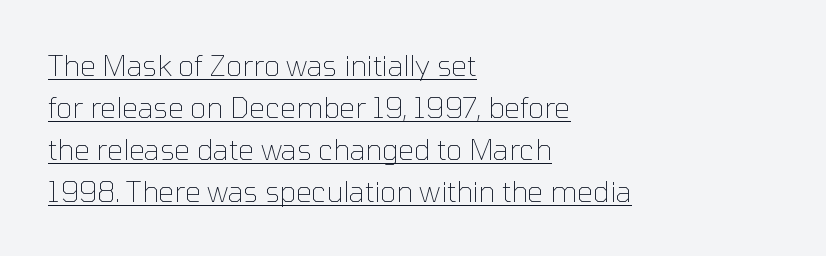
Italic? Not at all — the glyphs are vertical. Reading down the block, your eye returns to a fixed left position each line. The passage shown is typeset with a sans-serif family. Each letter keeps its own natural width here, so spacing adapts to shape. The rendered words wear a rule along their underside. Successive baselines arrive at the customary interval.
